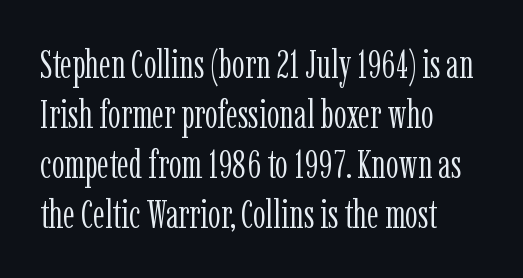
The image shows 40 px light, condensed serif type, upright; set left-aligned, normal line spacing (1.25x), normal letter spacing, not underlined; low stroke contrast and a medium x-height.
